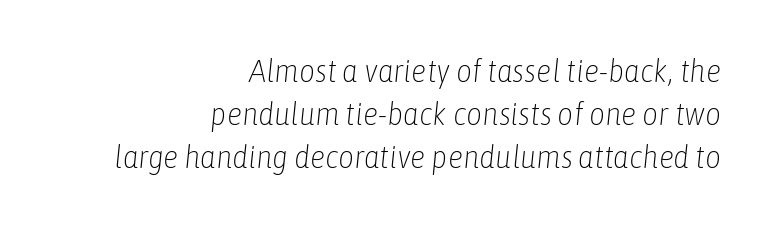
The image shows 31 px light, condensed type, italic (leaning right); set right-aligned, normal line spacing (1.39x), normal letter spacing, not underlined; low stroke contrast and a medium x-height.
